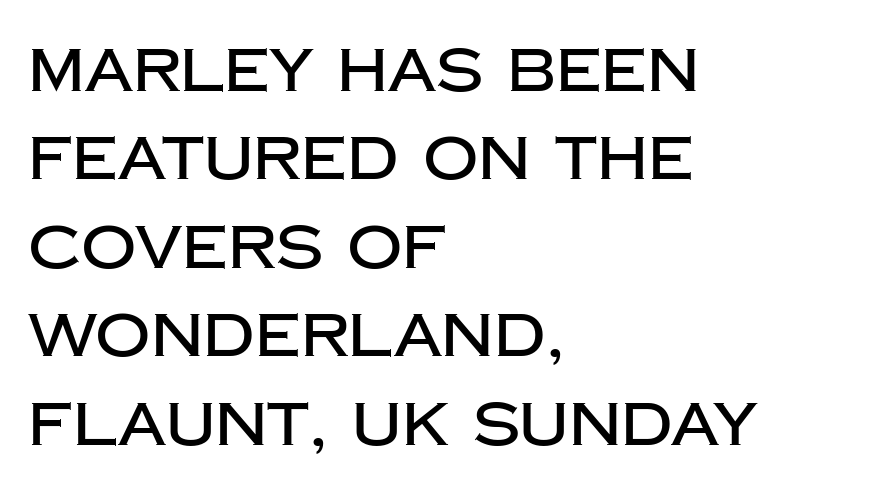
Q: Is the text italic (slanted)? A: No, it is upright.
Q: Is the typeface a serif or a sans-serif typeface? A: Sans-serif.
Q: Is the text underlined? A: No.
Q: How is the paragraph aligned? A: Left-aligned.
Q: Is the spacing between letters normal or unusually wide? A: Normal.
Q: Is the spacing between lines tight, normal or loose? A: Normal.
Q: Width (condensed, normal, or wide)? A: Normal.
Q: Stroke contrast? A: Low.
Q: x-height? A: Large.
Q: Monospaced? A: No.
